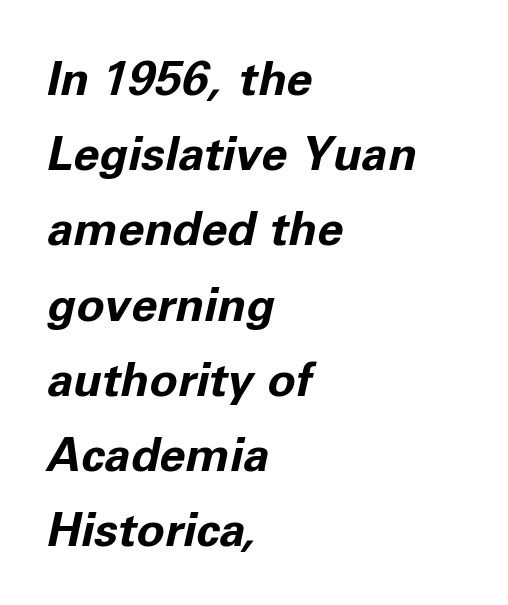
{"italic": "yes", "lean": "right", "slant_degrees": 11, "bold": "yes", "weight": "bold", "width": "normal", "stroke_contrast": "low", "x_height": "medium", "monospaced": "no", "underline": "no", "align": "left", "line_spacing": "normal", "line_spacing_ratio": 1.6, "letter_spacing": "normal", "letter_spacing_em": 0.0, "glyph_px": 47}
